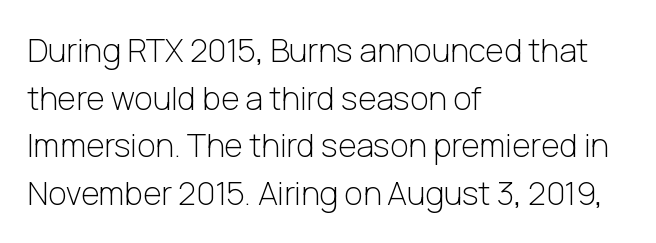
A typesetter would mark this as roman, not italic. One-word summary of the alignment: left. Default kerning and tracking; the words read as compact shapes. Each new line begins a customary step beneath the previous one. Typographically, this falls in the sans-serif category. Here the designer chose a conventional face with non-uniform glyph widths.
